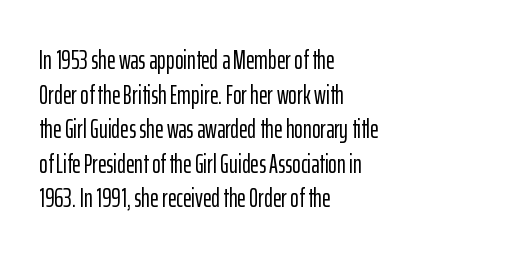
The image shows 26 px text type, upright; set left-aligned, normal line spacing (1.33x), normal letter spacing, not underlined.
